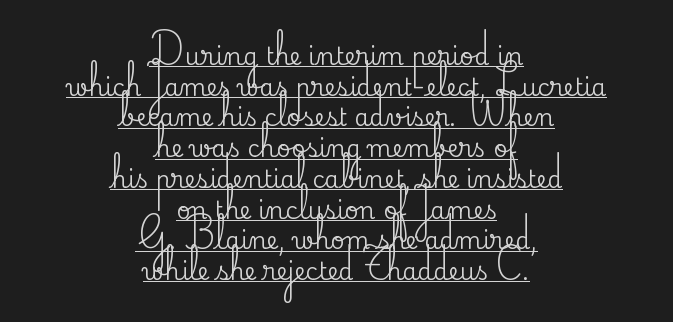
{"italic": "no", "underline": "yes", "align": "center", "line_spacing": "normal", "line_spacing_ratio": 1.28, "letter_spacing": "normal", "letter_spacing_em": 0.0, "glyph_px": 24}
